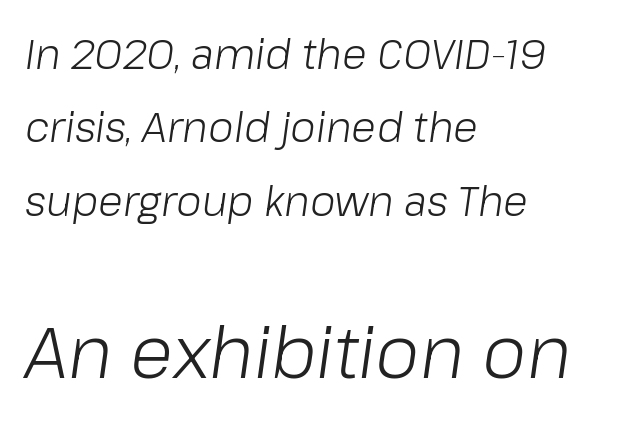
Would a proofreader flag this as italicized? Yes. Size hierarchy here favors the trailing block over the leading one. No chunkiness to these letters — they're not bold. Each line starts at the same left margin while the right side varies. A typesetter would call this proportional, since set widths differ per character.
